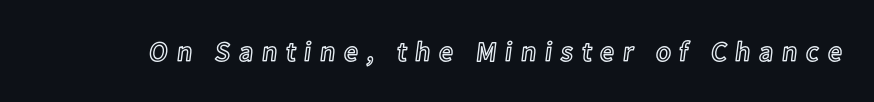
The image shows 28 px text type; set unusually wide letter spacing (+0.3 em), not underlined; a medium x-height.
